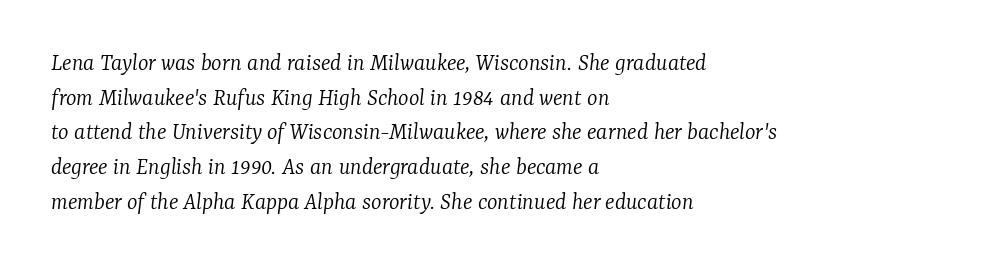
The image shows 25 px text type, italic (leaning right); set left-aligned, normal line spacing (1.39x), normal letter spacing, not underlined.
